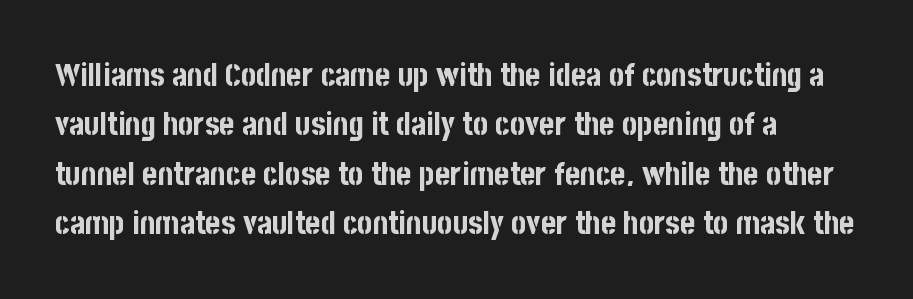
Note the varied advance widths — an 'i' is clearly narrower than an 'm'. Grotesque or geometric, the face here clearly has no serifs. Compared with typical body copy, the letter spacing here is the same. The paragraph has a hard left edge and a soft right edge. The specimen reads as upright at a glance.
